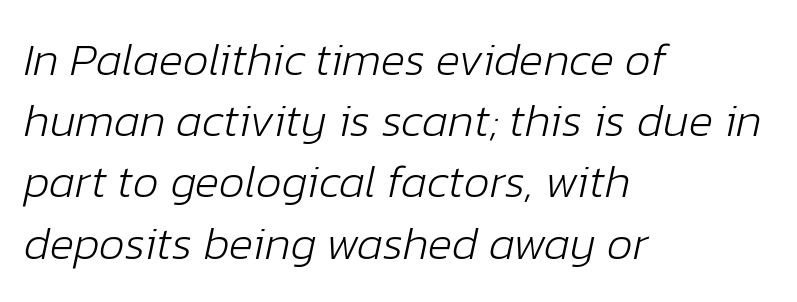
{"italic": "yes", "lean": "right", "slant_degrees": 12, "bold": "no", "weight": "light", "width": "normal", "stroke_contrast": "low", "x_height": "medium", "monospaced": "no", "underline": "no", "align": "left", "line_spacing": "normal", "line_spacing_ratio": 1.33, "letter_spacing": "normal", "letter_spacing_em": 0.0, "glyph_px": 46}
